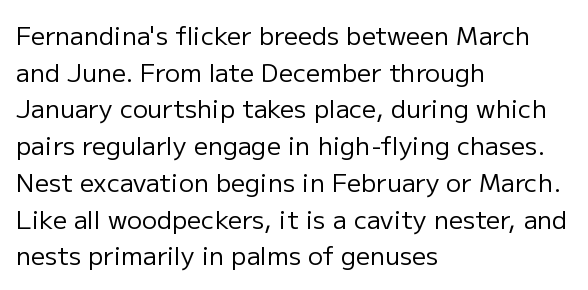
The image shows 25 px text type, upright; set left-aligned, normal line spacing (1.47x), normal letter spacing, not underlined.
